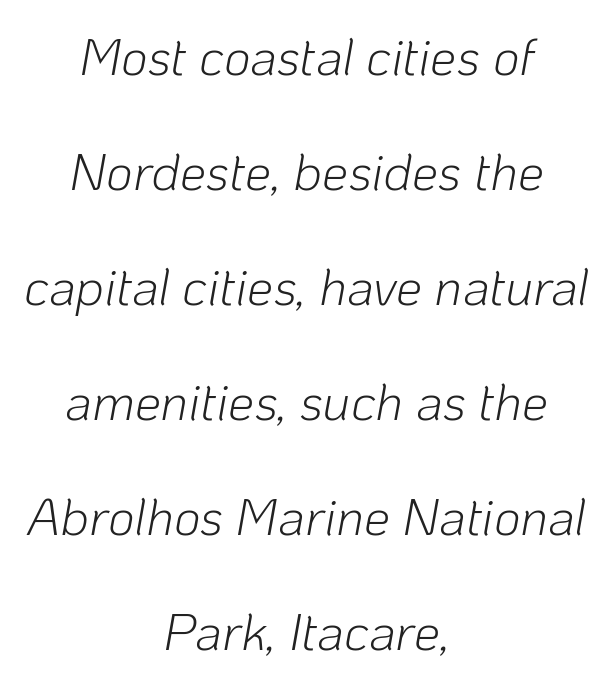
Is the type slanted? Yes — the strokes lean at a clear angle. The passage is arranged like a title page — every line centered. This block would shrink considerably if given ordinary leading; it's expanded now. Bare-footed words on every line. The tracking reads as untouched default to a designer's eye. The passage shown is typed in a proportional face where columns would drift.
